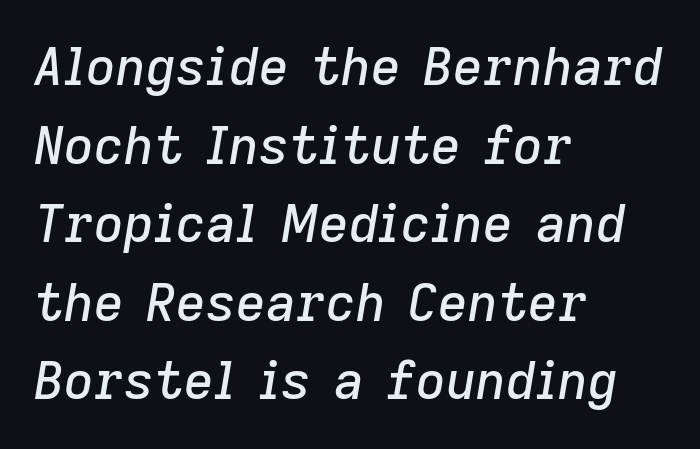
Q: Is the text italic (slanted)? A: Yes, it leans right by about 9 degrees.
Q: Is the text underlined? A: No.
Q: How is the paragraph aligned? A: Left-aligned.
Q: Is the spacing between letters normal or unusually wide? A: Normal.
Q: Is the spacing between lines tight, normal or loose? A: Normal.
Q: Width (condensed, normal, or wide)? A: Normal.
Q: Stroke contrast? A: Low.
Q: x-height? A: Medium.
Q: Monospaced? A: No.
